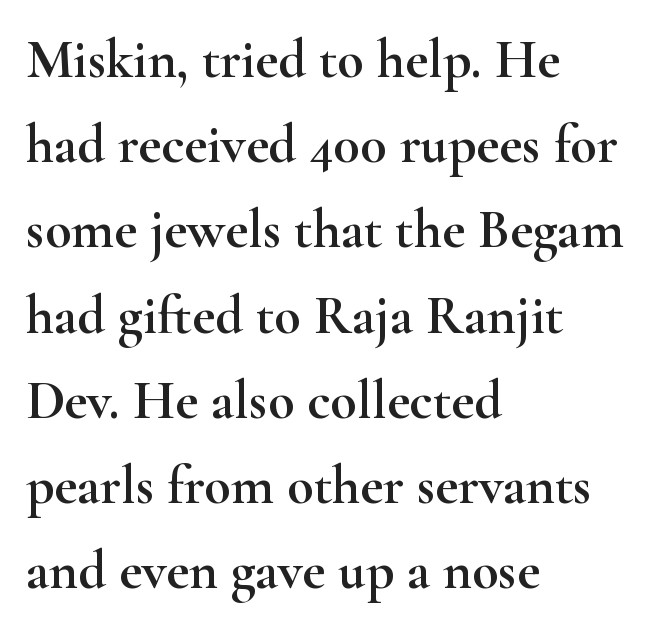
{"serif": "yes", "italic": "no", "width": "wide", "stroke_contrast": "high", "x_height": "small", "monospaced": "no", "underline": "no", "align": "left", "line_spacing": "normal", "line_spacing_ratio": 1.55, "letter_spacing": "normal", "letter_spacing_em": 0.0, "glyph_px": 55}
